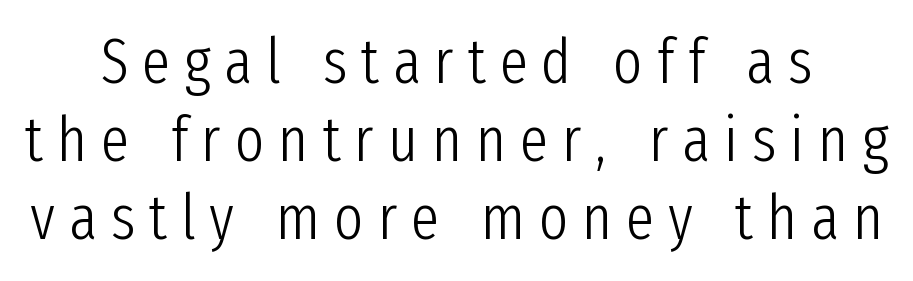
The image shows 63 px light, condensed sans-serif type, upright; set line spacing 1.24x, unusually wide letter spacing (+0.22 em), not underlined; low stroke contrast and a medium x-height.
